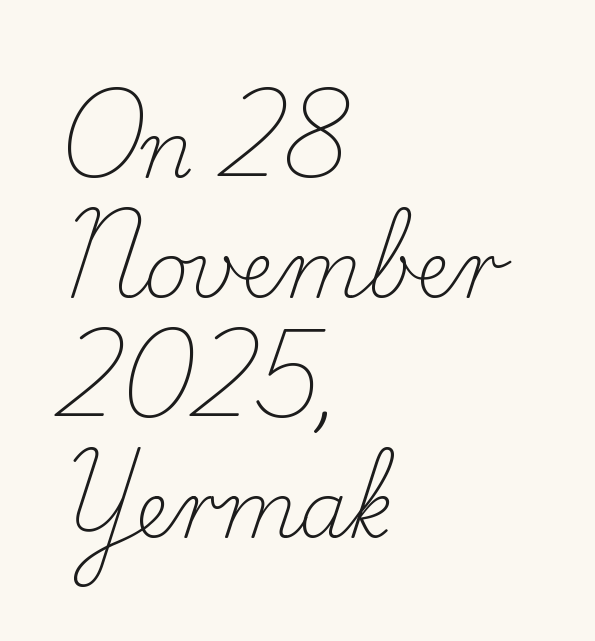
The image shows 78 px light serif type; set left-aligned, normal line spacing (1.54x), normal letter spacing, not underlined; low stroke contrast and a small x-height.
